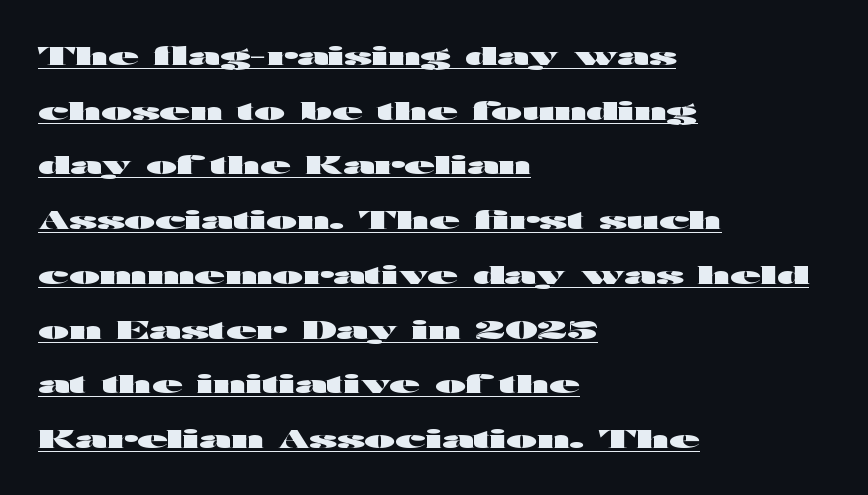
{"italic": "no", "bold": "yes", "underline": "yes", "align": "left", "line_spacing": "loose", "line_spacing_ratio": 2.19, "letter_spacing": "normal", "letter_spacing_em": 0.0, "glyph_px": 25}
